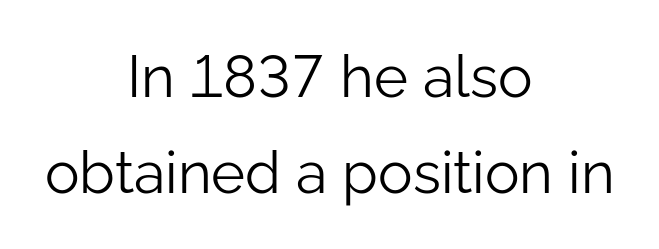
Q: Is the text bold? A: No.
Q: Is the text italic (slanted)? A: No, it is upright.
Q: Is the typeface a serif or a sans-serif typeface? A: Sans-serif.
Q: Is the text underlined? A: No.
Q: How is the paragraph aligned? A: Centered.
Q: Is the spacing between letters normal or unusually wide? A: Normal.
Q: Is the spacing between lines tight, normal or loose? A: Normal.
Q: Width (condensed, normal, or wide)? A: Normal.
Q: Stroke contrast? A: Low.
Q: x-height? A: Medium.
Q: Monospaced? A: No.
